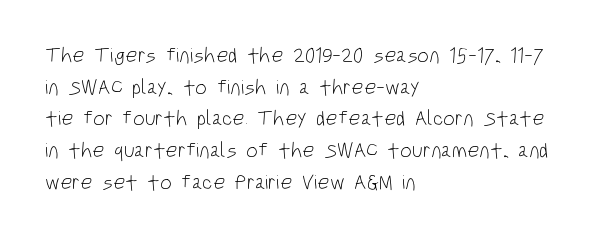
Q: Is the text bold? A: No.
Q: Is the text italic (slanted)? A: No, it is upright.
Q: Is the text underlined? A: No.
Q: How is the paragraph aligned? A: Left-aligned.
Q: Is the spacing between letters normal or unusually wide? A: Normal.
Q: Is the spacing between lines tight, normal or loose? A: Normal.
